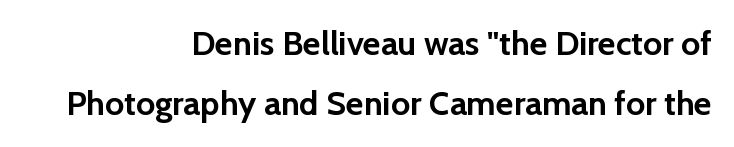
The image shows 34 px semibold sans-serif type, upright; set right-aligned, line spacing 1.77x, normal letter spacing, not underlined; low stroke contrast and a medium x-height.
